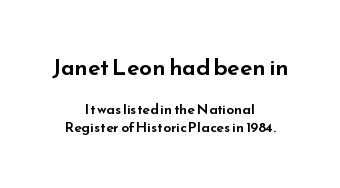
{"italic": "no", "underline": "no", "align": "center", "line_spacing": "normal", "line_spacing_ratio": 1.32, "letter_spacing": "normal", "letter_spacing_em": 0.0, "larger_block": "first", "size_ratio": 1.64, "glyph_px": 23}
